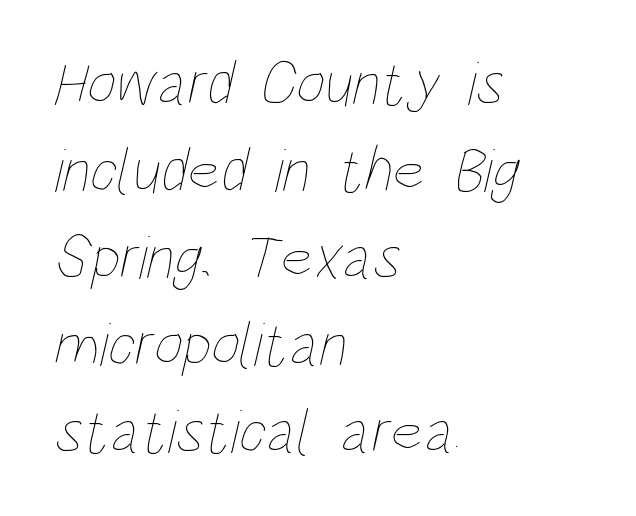
Q: Is the text bold? A: No.
Q: Is the text underlined? A: No.
Q: How is the paragraph aligned? A: Left-aligned.
Q: Is the spacing between letters normal or unusually wide? A: Normal.
Q: Is the spacing between lines tight, normal or loose? A: Normal.
Q: Width (condensed, normal, or wide)? A: Condensed.
Q: Stroke contrast? A: Low.
Q: x-height? A: Large.
Q: Monospaced? A: No.
